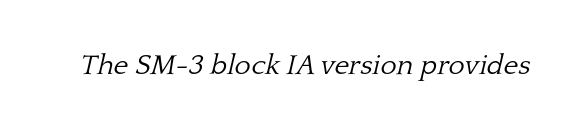
The image shows 28 px light serif type, italic (leaning right); set normal letter spacing, not underlined; low stroke contrast and a medium x-height.
